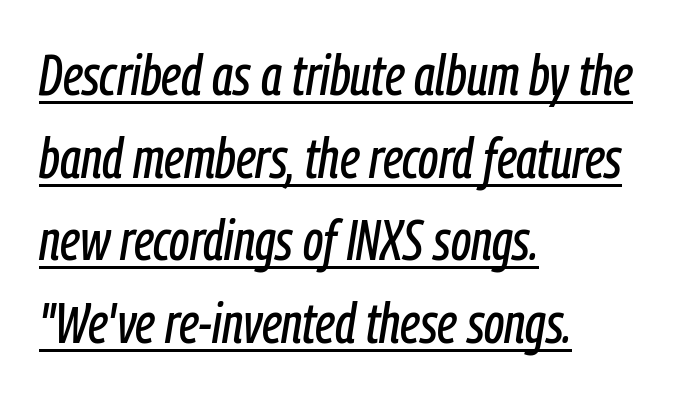
{"italic": "yes", "lean": "right", "slant_degrees": 9, "width": "condensed", "stroke_contrast": "low", "x_height": "medium", "monospaced": "no", "underline": "yes", "align": "left", "line_spacing": "normal", "line_spacing_ratio": 1.45, "letter_spacing": "normal", "letter_spacing_em": 0.0, "glyph_px": 57}
